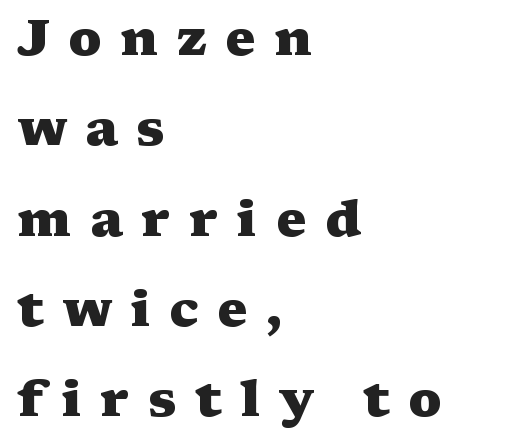
Q: Is the text bold? A: Yes.
Q: Is the text italic (slanted)? A: No, it is upright.
Q: Is the typeface a serif or a sans-serif typeface? A: Serif.
Q: Is the text underlined? A: No.
Q: How is the paragraph aligned? A: Left-aligned.
Q: Is the spacing between letters normal or unusually wide? A: Unusually wide.
Q: Width (condensed, normal, or wide)? A: Wide.
Q: Stroke contrast? A: Medium.
Q: x-height? A: Medium.
Q: Monospaced? A: No.
